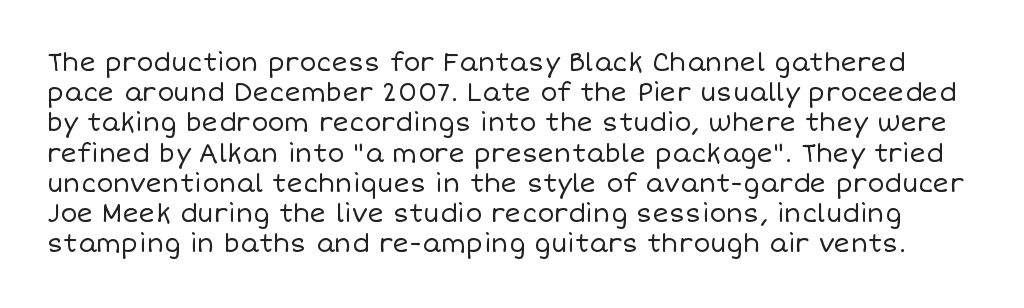
The image shows 25 px text type, upright; set line spacing 1.21x, normal letter spacing, not underlined.
